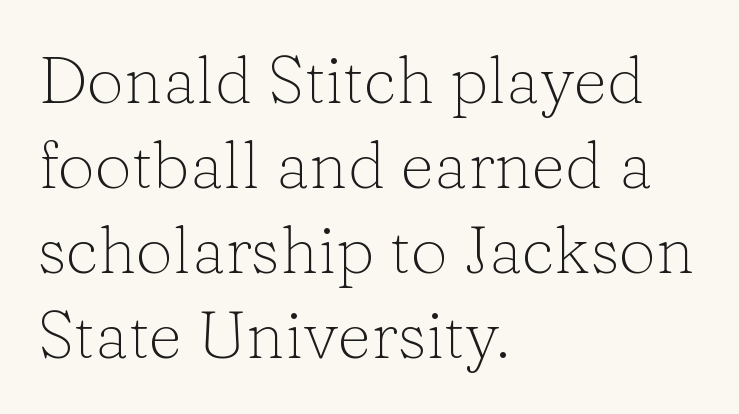
The image shows 66 px light serif type, upright; set left-aligned, normal line spacing (1.29x), normal letter spacing, not underlined; low stroke contrast and a medium x-height.
